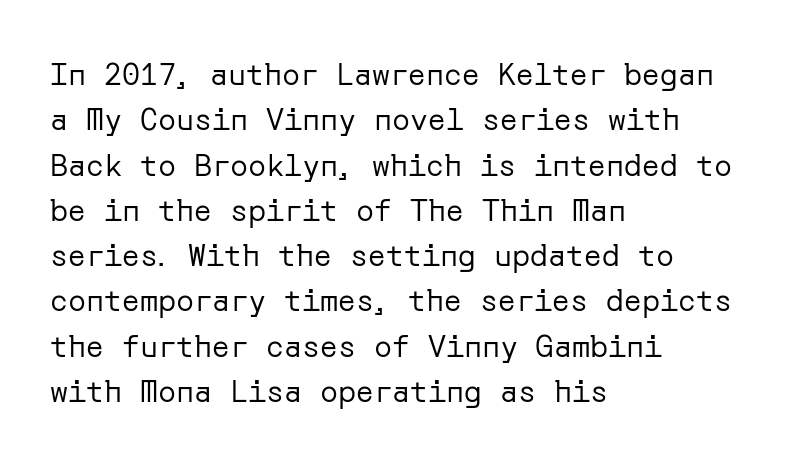
{"serif": "no", "italic": "no", "bold": "no", "weight": "regular", "width": "normal", "stroke_contrast": "low", "x_height": "medium", "underline": "no", "align": "left", "line_spacing": "normal", "line_spacing_ratio": 1.51, "letter_spacing": "normal", "letter_spacing_em": 0.0, "glyph_px": 30}
